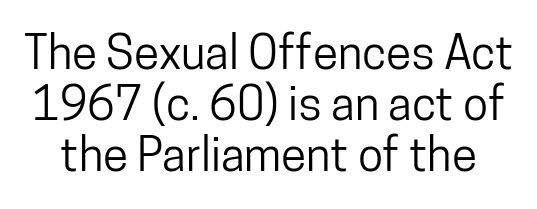
Q: Is the text italic (slanted)? A: No, it is upright.
Q: Is the typeface a serif or a sans-serif typeface? A: Sans-serif.
Q: Is the text underlined? A: No.
Q: Is the spacing between letters normal or unusually wide? A: Normal.
Q: Is the spacing between lines tight, normal or loose? A: Tight.
Q: Width (condensed, normal, or wide)? A: Condensed.
Q: Stroke contrast? A: Low.
Q: x-height? A: Medium.
Q: Monospaced? A: No.
